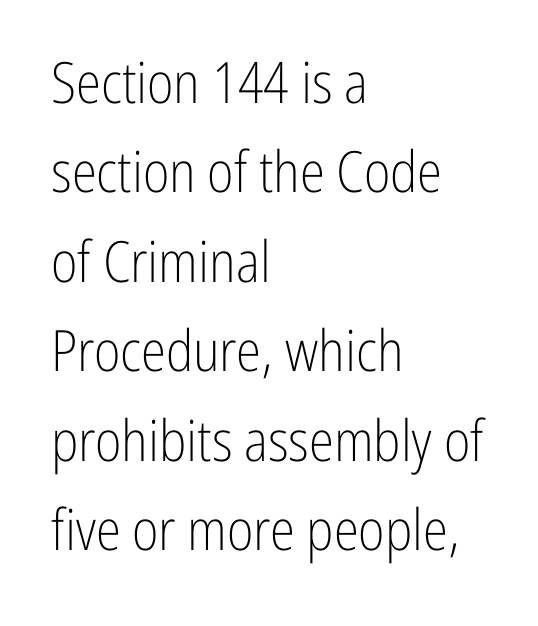
Q: Is the text bold? A: No.
Q: Is the text italic (slanted)? A: No, it is upright.
Q: Is the typeface a serif or a sans-serif typeface? A: Sans-serif.
Q: Is the text underlined? A: No.
Q: How is the paragraph aligned? A: Left-aligned.
Q: Is the spacing between letters normal or unusually wide? A: Normal.
Q: Is the spacing between lines tight, normal or loose? A: Normal.
Q: Width (condensed, normal, or wide)? A: Condensed.
Q: Stroke contrast? A: Low.
Q: x-height? A: Medium.
Q: Monospaced? A: No.
